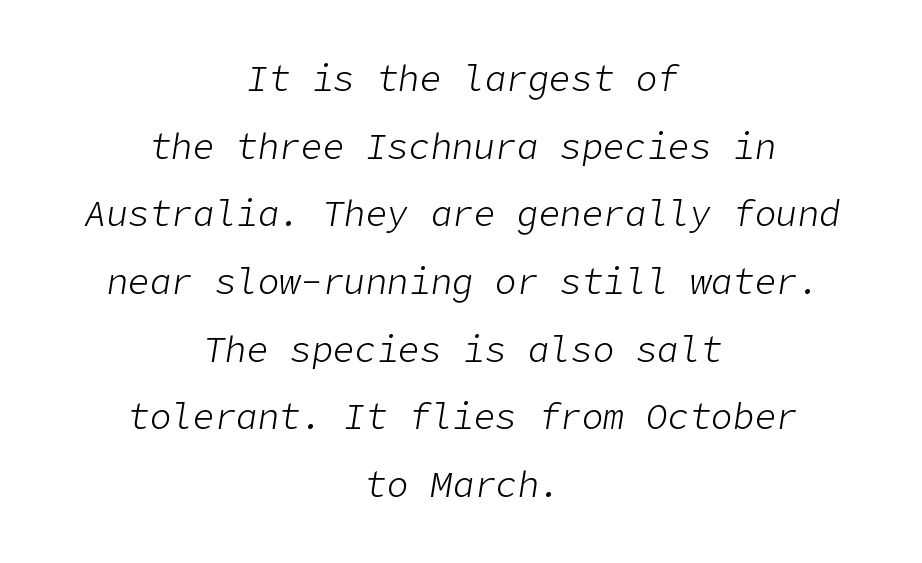
Q: Is the text bold? A: No.
Q: Is the text italic (slanted)? A: Yes, it leans right by about 9 degrees.
Q: Is the text underlined? A: No.
Q: How is the paragraph aligned? A: Centered.
Q: Is the spacing between letters normal or unusually wide? A: Normal.
Q: Width (condensed, normal, or wide)? A: Normal.
Q: Stroke contrast? A: Low.
Q: x-height? A: Medium.
